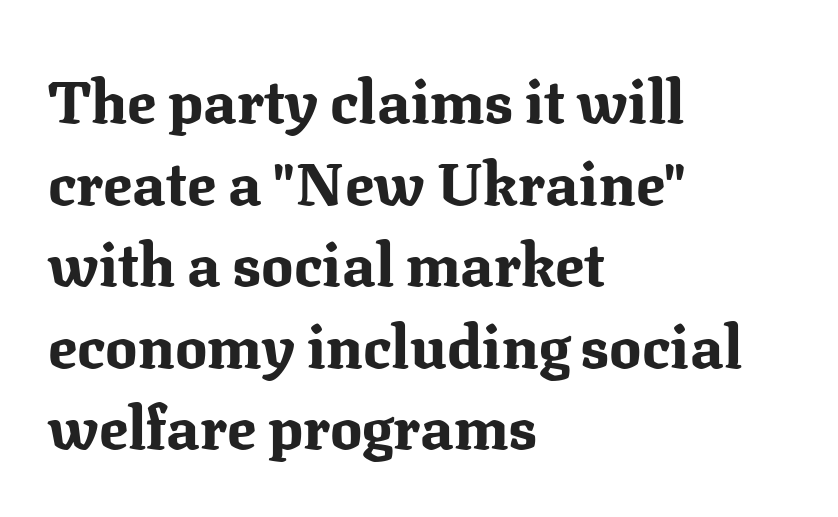
The image shows 60 px bold serif type, upright; set left-aligned, normal line spacing (1.36x), normal letter spacing, not underlined; medium stroke contrast and a medium x-height.
